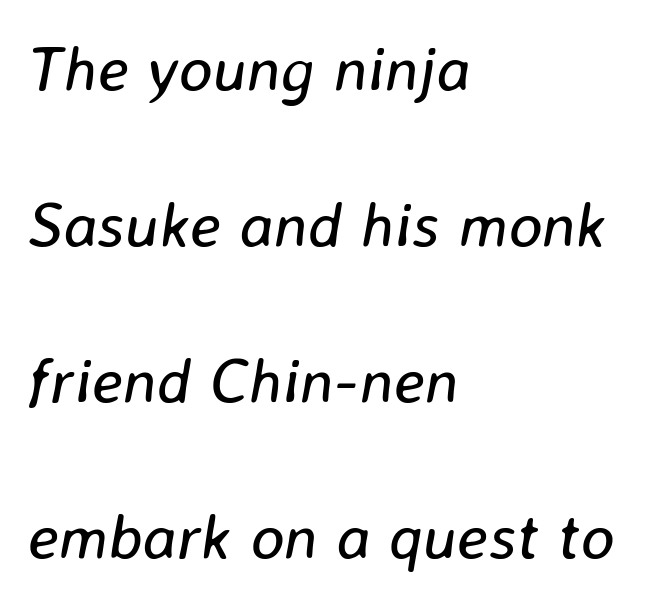
The image shows 64 px regular-weight type, italic (leaning right); set left-aligned, loose line spacing (2.44x), normal letter spacing, not underlined; low stroke contrast and a medium x-height.
